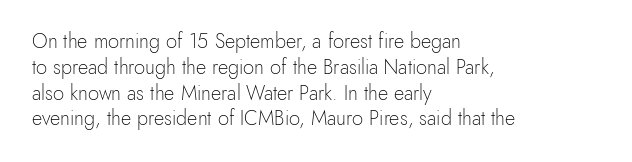
Q: Is the text bold? A: No.
Q: Is the text italic (slanted)? A: No, it is upright.
Q: Is the text underlined? A: No.
Q: How is the paragraph aligned? A: Left-aligned.
Q: Is the spacing between letters normal or unusually wide? A: Normal.
Q: Is the spacing between lines tight, normal or loose? A: Normal.
